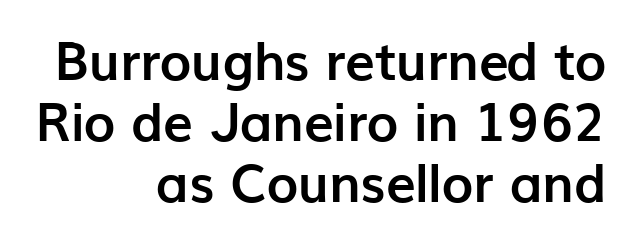
Compared with typical paragraphs, the rows here are closer together. Lines of text with bare space underneath. Between one letter and the next there's only the usual sliver of space. Think of a printed novel: that variable character pitch is what you see here. Weight: bold. The lines are quadded right.
